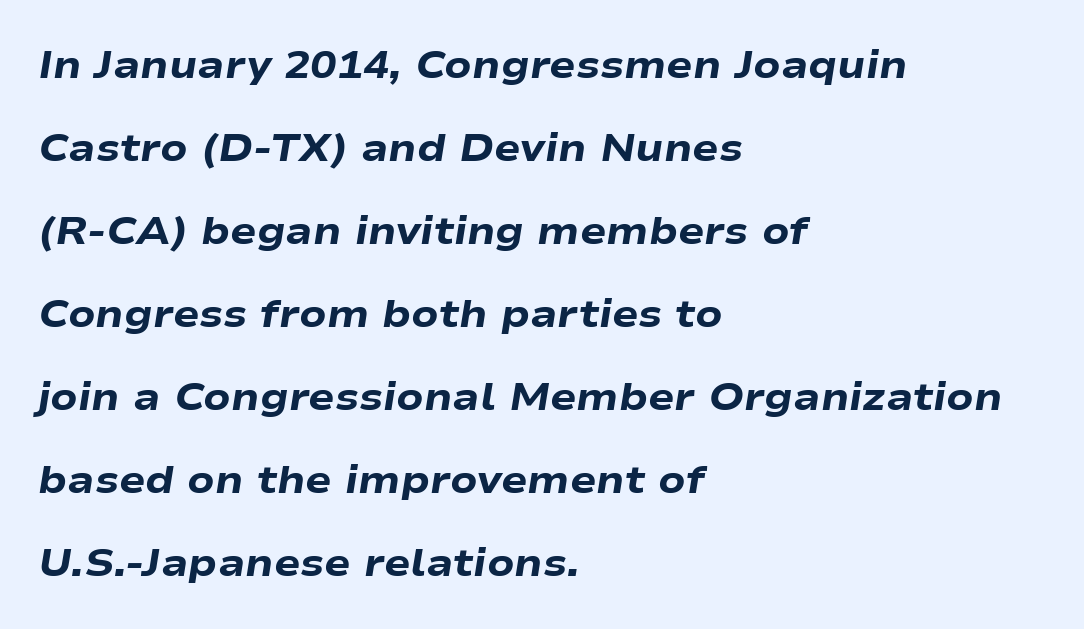
Each line starts at the same left margin while the right side varies. In terms of posture, this sample is oblique. Each letter keeps its own natural width here, so spacing adapts to shape. The zone under the glyphs is completely vacant. The font is running at its bold setting.
